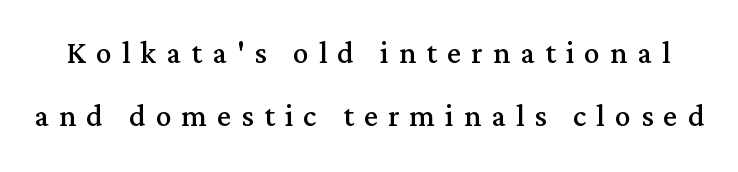
Q: Is the text bold? A: No.
Q: Is the text italic (slanted)? A: No, it is upright.
Q: Is the typeface a serif or a sans-serif typeface? A: Serif.
Q: Is the text underlined? A: No.
Q: Is the spacing between letters normal or unusually wide? A: Unusually wide.
Q: Is the spacing between lines tight, normal or loose? A: Normal.
Q: Width (condensed, normal, or wide)? A: Normal.
Q: Stroke contrast? A: Medium.
Q: x-height? A: Medium.
Q: Monospaced? A: No.
